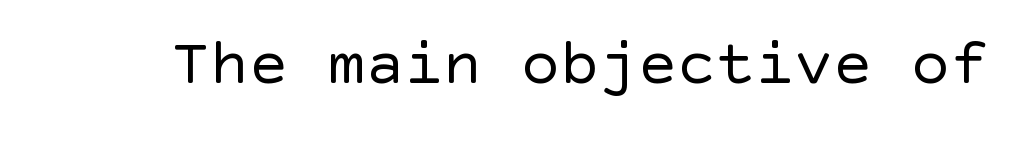
Has an underline been added? It has not. Nothing heavy about these letters — not bold at all. Characters remain perfectly vertical along every line. Are there feet on the stems? There aren't — it's a sans. Here the glyphs are tracked normally, forming tight word shapes.
